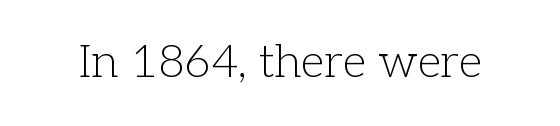
{"serif": "yes", "italic": "no", "bold": "no", "weight": "light", "width": "normal", "stroke_contrast": "low", "x_height": "medium", "monospaced": "no", "underline": "no", "letter_spacing": "normal", "letter_spacing_em": 0.0, "glyph_px": 46}
